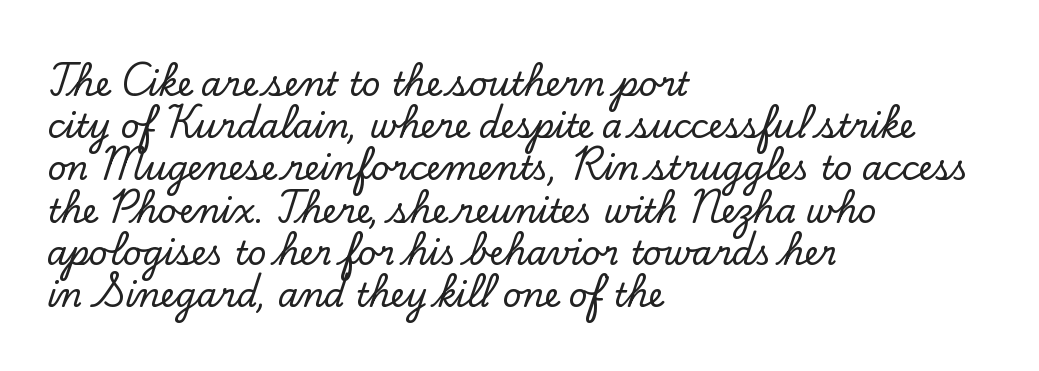
Q: Is the text italic (slanted)? A: Yes.
Q: Is the typeface a serif or a sans-serif typeface? A: Serif.
Q: Is the text underlined? A: No.
Q: How is the paragraph aligned? A: Left-aligned.
Q: Is the spacing between letters normal or unusually wide? A: Normal.
Q: Is the spacing between lines tight, normal or loose? A: Normal.
Q: Width (condensed, normal, or wide)? A: Normal.
Q: Stroke contrast? A: Low.
Q: x-height? A: Small.
Q: Monospaced? A: No.
